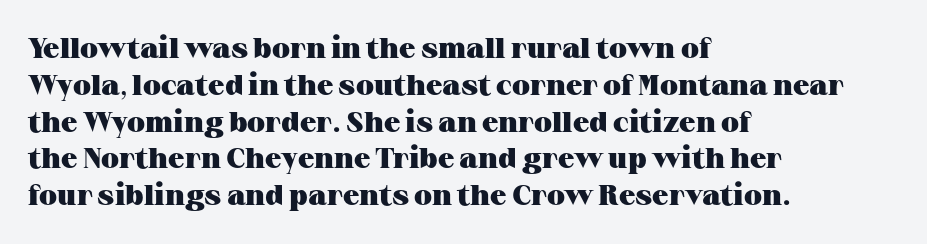
Lines of text with bare space underneath. The characters display serif detailing at their extremities. These lines keep a tight, regular rhythm from letter to letter. Style check: upright.
